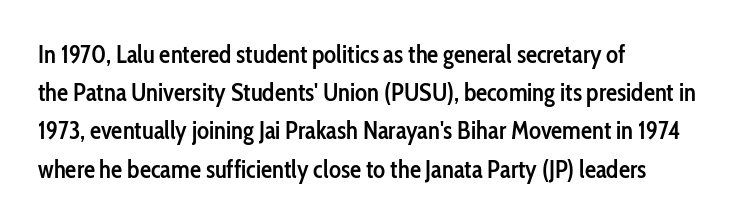
How heavy is the stroke? Medium-heavy — a semibold, shy of bold. Summary of vertical rhythm: regular, with standard interline spacing. Underline: absent. Inter-character spacing is left at the font's built-in metrics. A student would call this left alignment; a typographer would say flush left, rag right. Italic? Not at all — the glyphs are vertical.
